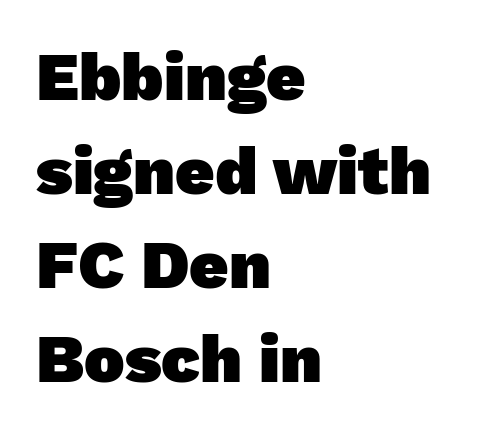
The image shows 68 px heavy sans-serif type; set left-aligned, normal line spacing (1.38x), normal letter spacing, not underlined; low stroke contrast and a medium x-height.
